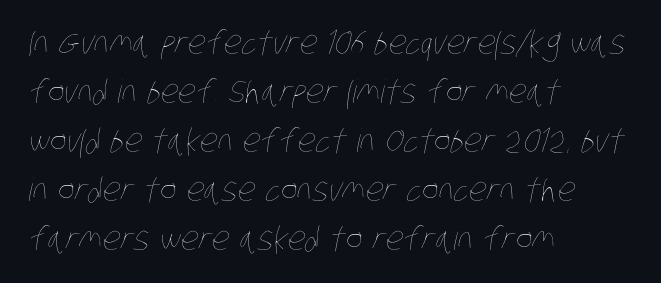
{"bold": "no", "weight": "thin", "width": "condensed", "stroke_contrast": "low", "x_height": "large", "monospaced": "no", "underline": "no", "align": "left", "line_spacing": "normal", "line_spacing_ratio": 1.53, "letter_spacing": "normal", "letter_spacing_em": 0.0, "glyph_px": 32}
